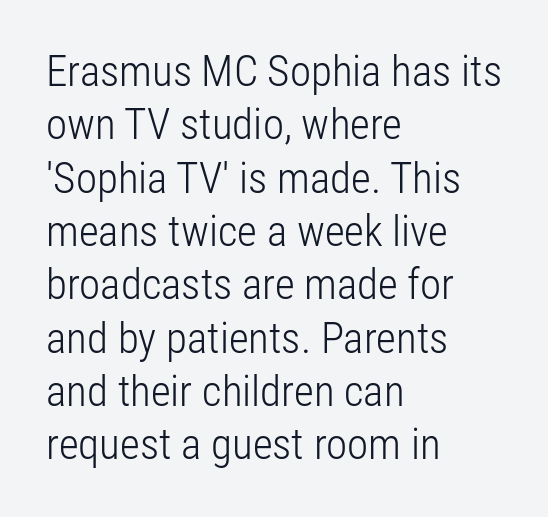
{"serif": "no", "italic": "no", "bold": "no", "weight": "light", "width": "condensed", "stroke_contrast": "low", "x_height": "medium", "monospaced": "no", "underline": "no", "align": "left", "line_spacing_ratio": 1.24, "letter_spacing": "normal", "letter_spacing_em": 0.0, "glyph_px": 43}
